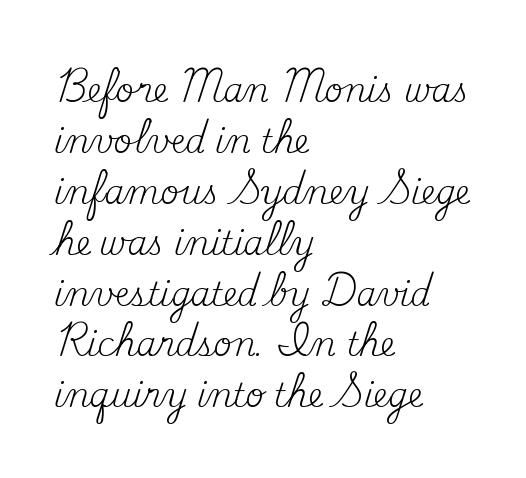
The leading is moderate, giving the passage an even texture. The letters sit at their default tracking, neither squeezed nor spread. Quick note: underline off. This sample has the flowing, uneven cadence of proportional lettering.
